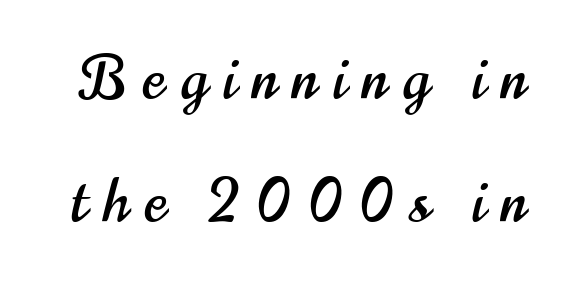
{"serif": "no", "width": "condensed", "stroke_contrast": "high", "x_height": "small", "monospaced": "no", "underline": "no", "line_spacing": "loose", "line_spacing_ratio": 2.05, "letter_spacing": "wide", "letter_spacing_em": 0.26, "glyph_px": 60}
